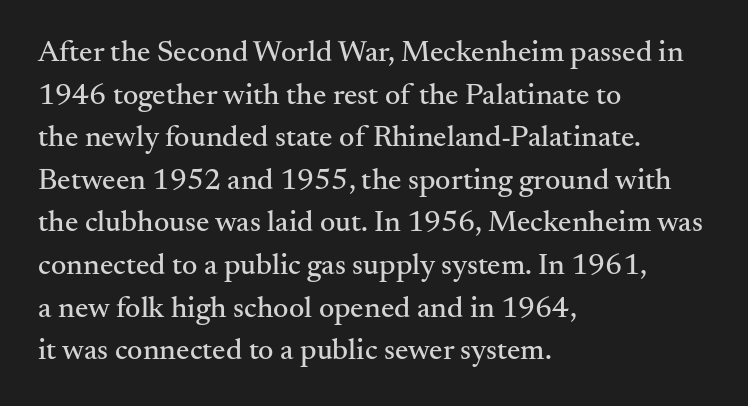
{"serif": "yes", "italic": "no", "width": "normal", "stroke_contrast": "medium", "x_height": "small", "monospaced": "no", "underline": "no", "align": "left", "line_spacing": "normal", "line_spacing_ratio": 1.42, "letter_spacing": "normal", "letter_spacing_em": 0.0, "glyph_px": 30}
